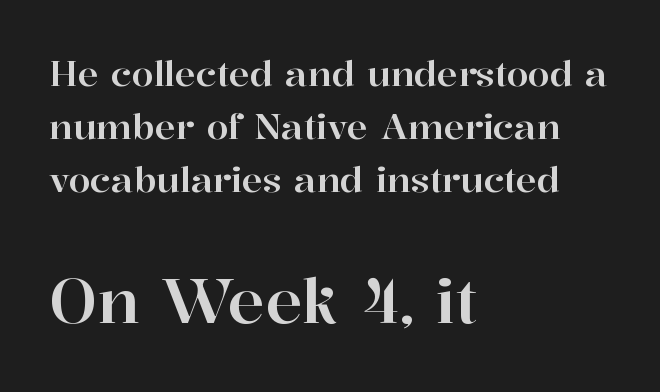
{"serif": "yes", "italic": "no", "width": "normal", "stroke_contrast": "high", "x_height": "medium", "monospaced": "no", "underline": "no", "align": "left", "line_spacing": "normal", "line_spacing_ratio": 1.52, "letter_spacing": "normal", "letter_spacing_em": 0.0, "larger_block": "second", "size_ratio": 1.77, "glyph_px": 62}
